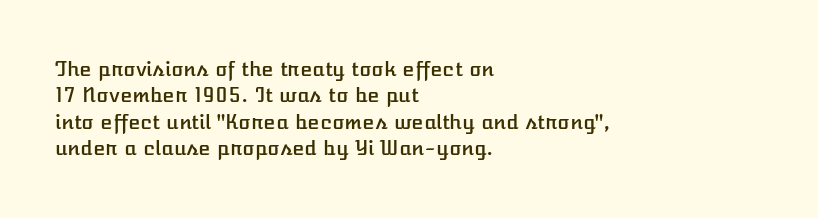
Q: Is the text italic (slanted)? A: No, it is upright.
Q: Is the text underlined? A: No.
Q: How is the paragraph aligned? A: Left-aligned.
Q: Is the spacing between letters normal or unusually wide? A: Normal.
Q: Is the spacing between lines tight, normal or loose? A: Normal.
